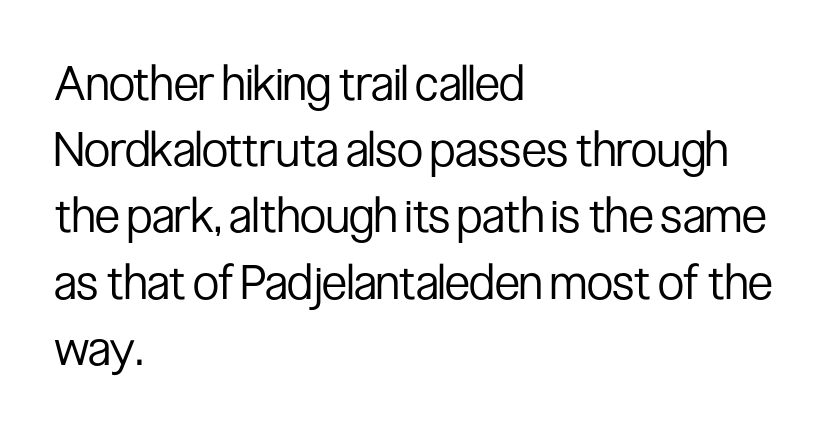
Q: Is the text bold? A: No.
Q: Is the text italic (slanted)? A: No, it is upright.
Q: Is the typeface a serif or a sans-serif typeface? A: Sans-serif.
Q: Is the text underlined? A: No.
Q: How is the paragraph aligned? A: Left-aligned.
Q: Is the spacing between letters normal or unusually wide? A: Normal.
Q: Is the spacing between lines tight, normal or loose? A: Normal.
Q: Width (condensed, normal, or wide)? A: Condensed.
Q: Stroke contrast? A: Low.
Q: x-height? A: Medium.
Q: Monospaced? A: No.
